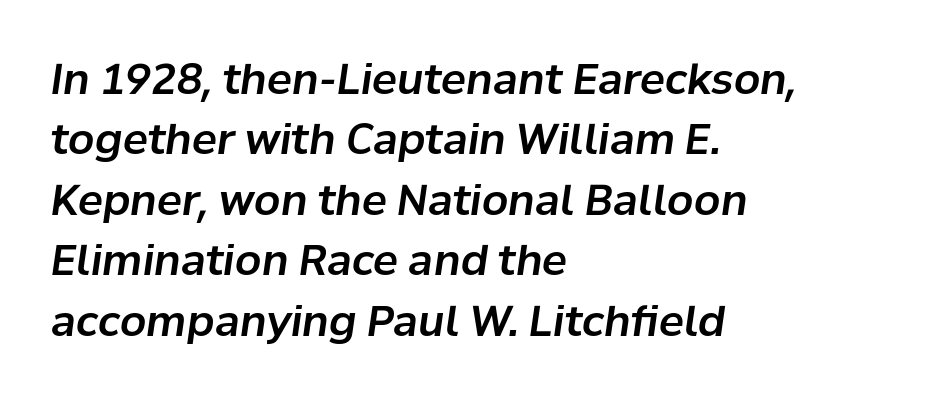
Q: Is the text italic (slanted)? A: Yes, it leans right by about 8 degrees.
Q: Is the text underlined? A: No.
Q: How is the paragraph aligned? A: Left-aligned.
Q: Is the spacing between letters normal or unusually wide? A: Normal.
Q: Is the spacing between lines tight, normal or loose? A: Normal.
Q: Width (condensed, normal, or wide)? A: Normal.
Q: Stroke contrast? A: Low.
Q: x-height? A: Medium.
Q: Monospaced? A: No.
